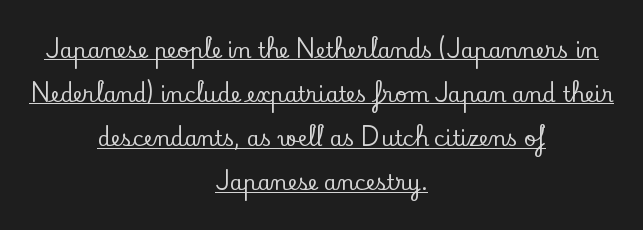
Q: Is the text italic (slanted)? A: No, it is upright.
Q: Is the text underlined? A: Yes.
Q: How is the paragraph aligned? A: Centered.
Q: Is the spacing between letters normal or unusually wide? A: Normal.
Q: Is the spacing between lines tight, normal or loose? A: Loose.
